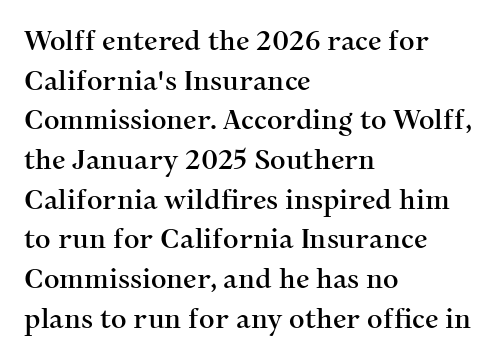
Q: Is the text italic (slanted)? A: No, it is upright.
Q: Is the text underlined? A: No.
Q: How is the paragraph aligned? A: Left-aligned.
Q: Is the spacing between letters normal or unusually wide? A: Normal.
Q: Is the spacing between lines tight, normal or loose? A: Normal.
